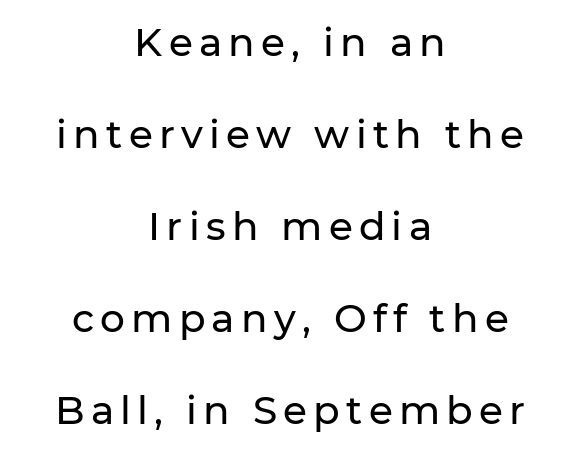
Q: Is the text italic (slanted)? A: No, it is upright.
Q: Is the typeface a serif or a sans-serif typeface? A: Sans-serif.
Q: Is the text underlined? A: No.
Q: How is the paragraph aligned? A: Centered.
Q: Is the spacing between lines tight, normal or loose? A: Loose.
Q: Width (condensed, normal, or wide)? A: Normal.
Q: Stroke contrast? A: Low.
Q: x-height? A: Medium.
Q: Monospaced? A: No.
